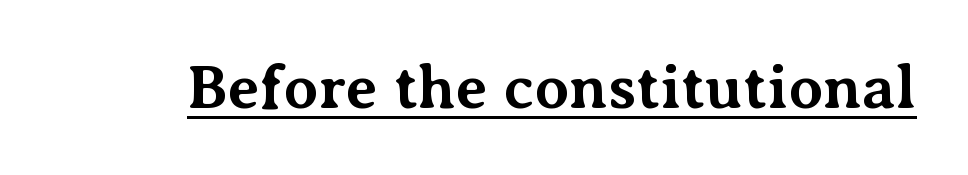
{"serif": "yes", "italic": "no", "bold": "yes", "weight": "bold", "width": "normal", "stroke_contrast": "medium", "x_height": "medium", "monospaced": "no", "underline": "yes", "letter_spacing": "normal", "letter_spacing_em": 0.0, "glyph_px": 62}
